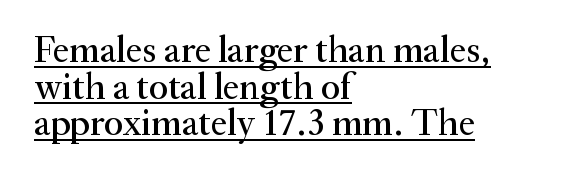
Q: Is the text italic (slanted)? A: No, it is upright.
Q: Is the typeface a serif or a sans-serif typeface? A: Serif.
Q: Is the text underlined? A: Yes.
Q: How is the paragraph aligned? A: Left-aligned.
Q: Is the spacing between letters normal or unusually wide? A: Normal.
Q: Is the spacing between lines tight, normal or loose? A: Tight.
Q: Width (condensed, normal, or wide)? A: Normal.
Q: Stroke contrast? A: Medium.
Q: x-height? A: Small.
Q: Monospaced? A: No.
